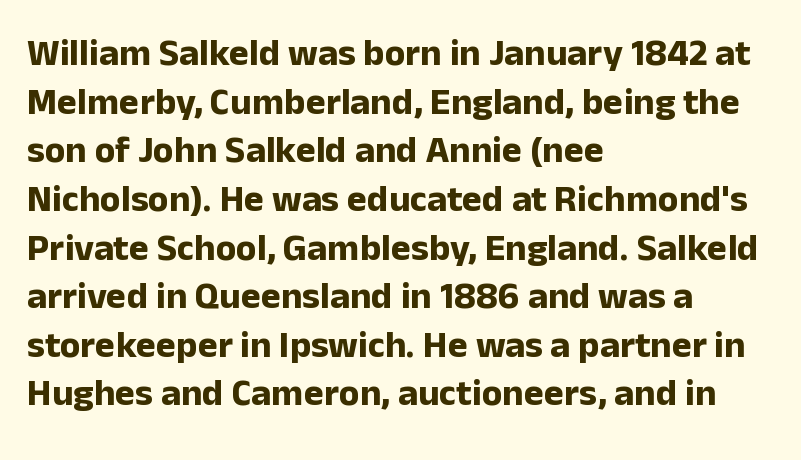
These lines are rendered in a variable-pitch font. Compared with an ordinary text face, these strokes are far heavier — a full bold. The type family on display is of the sans-serif kind. Descenders hang freely into open space. The horizontal fit of the characters is conventional and even. In CSS terms this would be text-align: left.
